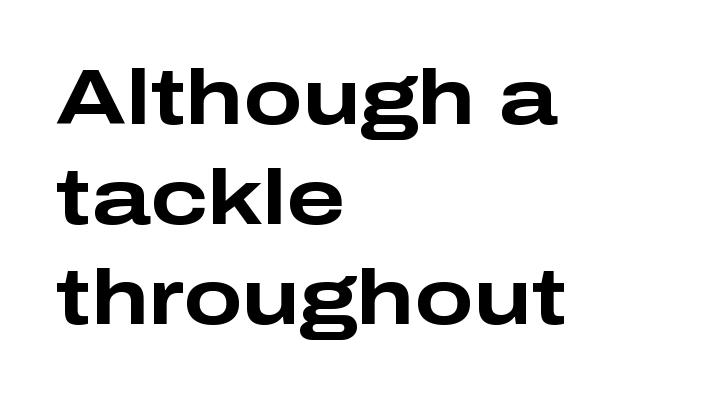
The type family on display is of the sans-serif kind. Beneath every word, the page is bare. Nope, not italic — everything's standing straight. Spacing between characters is what you'd get straight out of the box.
